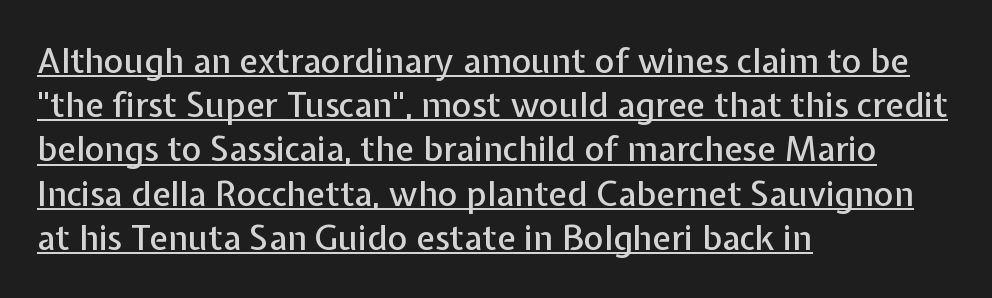
{"serif": "no", "italic": "no", "width": "normal", "stroke_contrast": "low", "x_height": "medium", "monospaced": "no", "underline": "yes", "align": "left", "line_spacing": "normal", "line_spacing_ratio": 1.3, "letter_spacing": "normal", "letter_spacing_em": 0.0, "glyph_px": 34}
